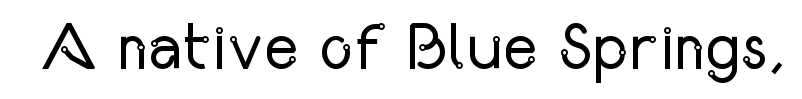
{"serif": "no", "italic": "no", "bold": "no", "weight": "regular", "width": "condensed", "stroke_contrast": "low", "x_height": "medium", "monospaced": "no", "underline": "no", "letter_spacing": "normal", "letter_spacing_em": 0.0, "glyph_px": 66}
